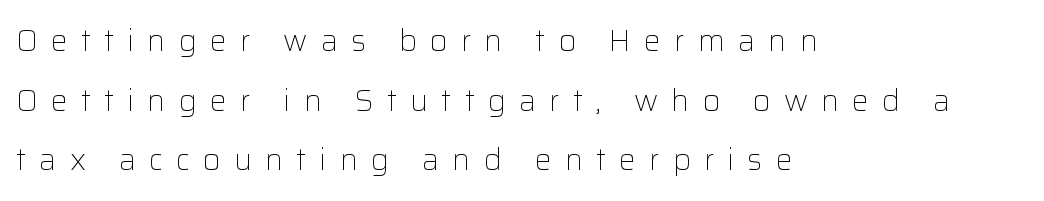
Q: Is the text bold? A: No.
Q: Is the text italic (slanted)? A: No, it is upright.
Q: Is the typeface a serif or a sans-serif typeface? A: Sans-serif.
Q: Is the text underlined? A: No.
Q: How is the paragraph aligned? A: Left-aligned.
Q: Is the spacing between letters normal or unusually wide? A: Unusually wide.
Q: Is the spacing between lines tight, normal or loose? A: Loose.
Q: Width (condensed, normal, or wide)? A: Normal.
Q: Stroke contrast? A: Low.
Q: x-height? A: Medium.
Q: Monospaced? A: No.
